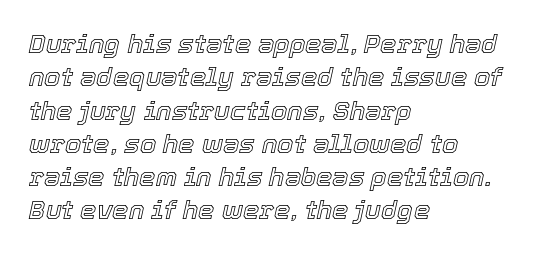
Q: Is the text italic (slanted)? A: Yes, it leans right by about 12 degrees.
Q: Is the text underlined? A: No.
Q: How is the paragraph aligned? A: Left-aligned.
Q: Is the spacing between letters normal or unusually wide? A: Normal.
Q: Is the spacing between lines tight, normal or loose? A: Normal.
